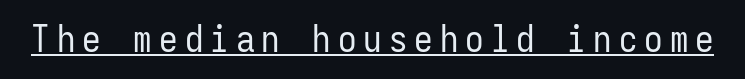
The image shows 37 px regular-weight, condensed sans-serif type, upright, monospaced; set underlined; low stroke contrast and a medium x-height.
